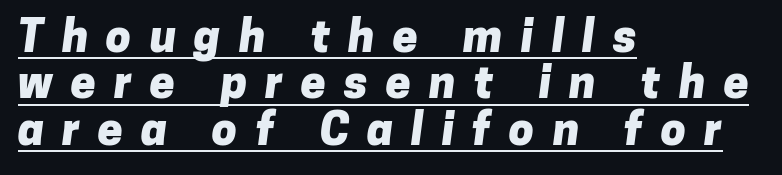
The sample's only ornament is a line tracing under the words. Honestly, the rows look squashed on top of each other. Is this a fixed-width face? No — the glyphs have proportional, varying widths. Which margin do the lines hug? The left one — the right edge is uneven. The rendering shows plain stroke endings on the letterforms — a sans-serif design. Chunky letters — that's bold for sure.
